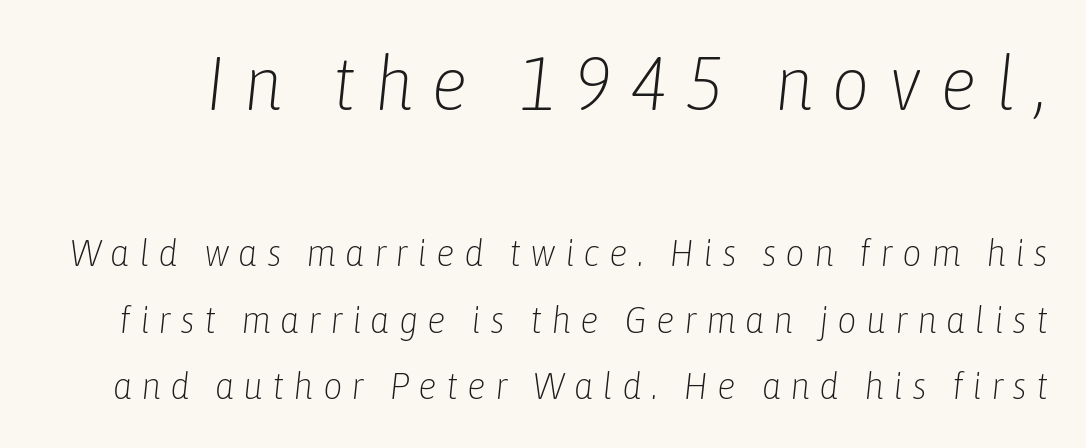
The image shows 75 px light, condensed type, italic (leaning right); set line spacing 1.75x, unusually wide letter spacing (+0.24 em), not underlined; the first (top) block is 1.97x larger; low stroke contrast and a medium x-height.
